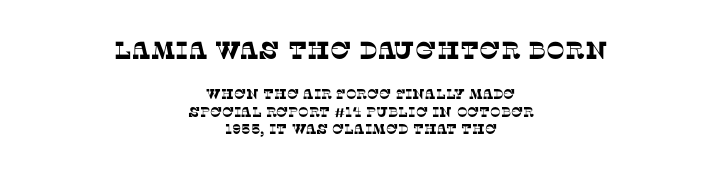
Alignment: centered. No word sits above an underline. Evenly set lines give the paragraph a standard silhouette. The letters sit at their default tracking, neither squeezed nor spread. The emphasis by scale lands on block number one, above.
